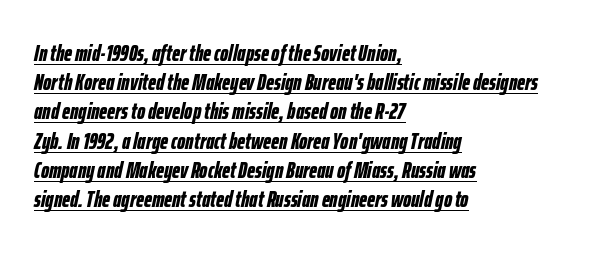
The image shows 23 px bold type, italic (leaning right); set left-aligned, normal line spacing (1.27x), normal letter spacing, underlined.
